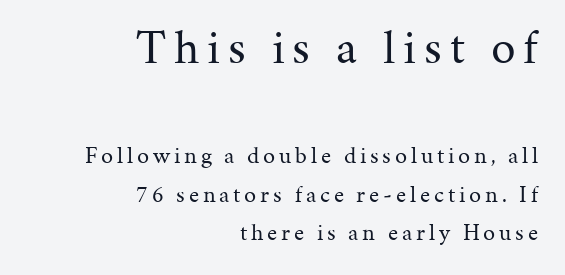
The image shows 49 px regular-weight serif type, upright; set right-aligned, normal line spacing (1.61x), not underlined; the first (top) block is 2.04x larger; medium stroke contrast and a medium x-height.
